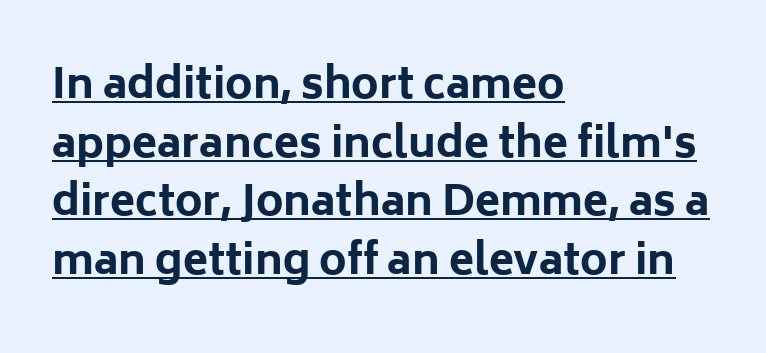
{"serif": "no", "italic": "no", "bold": "yes", "weight": "bold", "width": "normal", "stroke_contrast": "low", "x_height": "medium", "monospaced": "no", "underline": "yes", "align": "left", "line_spacing": "normal", "line_spacing_ratio": 1.43, "letter_spacing": "normal", "letter_spacing_em": 0.0, "glyph_px": 41}
